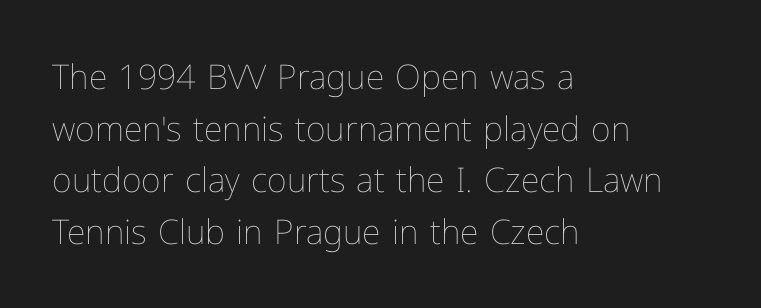
Q: Is the text bold? A: No.
Q: Is the text italic (slanted)? A: No, it is upright.
Q: Is the text underlined? A: No.
Q: How is the paragraph aligned? A: Left-aligned.
Q: Is the spacing between letters normal or unusually wide? A: Normal.
Q: Is the spacing between lines tight, normal or loose? A: Normal.
Q: Width (condensed, normal, or wide)? A: Normal.
Q: Stroke contrast? A: Low.
Q: x-height? A: Medium.
Q: Monospaced? A: No.
